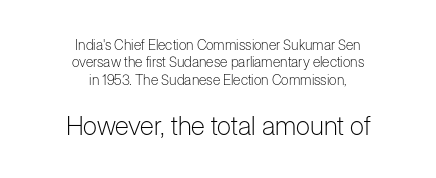
{"italic": "no", "bold": "no", "underline": "no", "align": "center", "line_spacing_ratio": 1.24, "letter_spacing": "normal", "letter_spacing_em": 0.0, "larger_block": "second", "size_ratio": 1.86, "glyph_px": 26}
